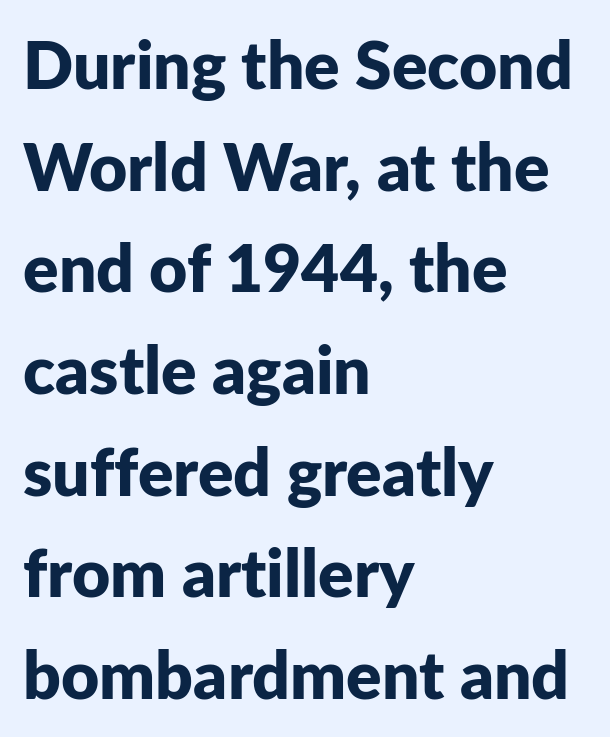
Q: Is the text bold? A: Yes.
Q: Is the text italic (slanted)? A: No, it is upright.
Q: Is the typeface a serif or a sans-serif typeface? A: Sans-serif.
Q: Is the text underlined? A: No.
Q: How is the paragraph aligned? A: Left-aligned.
Q: Is the spacing between letters normal or unusually wide? A: Normal.
Q: Is the spacing between lines tight, normal or loose? A: Normal.
Q: Width (condensed, normal, or wide)? A: Normal.
Q: Stroke contrast? A: Low.
Q: x-height? A: Medium.
Q: Monospaced? A: No.
